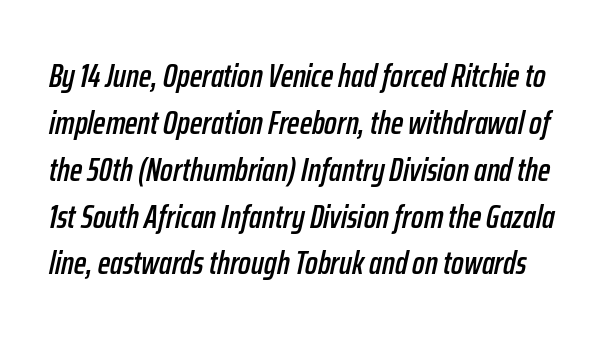
This sample uses plain, unmodified letter spacing. Summary of vertical rhythm: regular, with standard interline spacing. A bare baseline throughout the passage. The passage shown is typed in a proportional face where columns would drift. Italic? Definitely — the glyphs are oblique.
